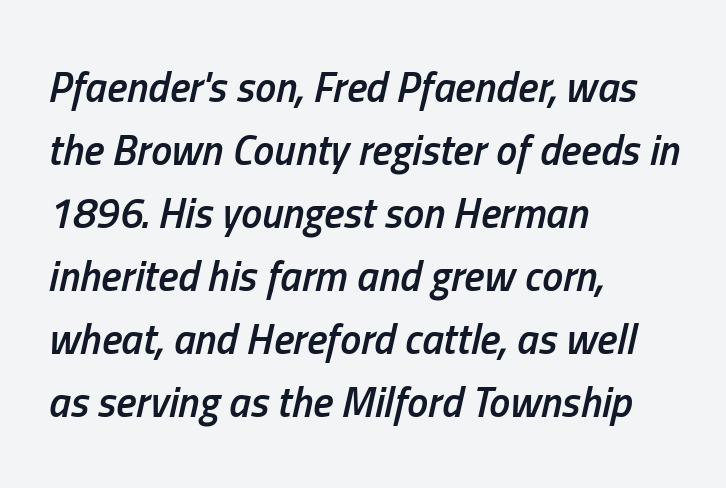
{"italic": "yes", "lean": "right", "slant_degrees": 13, "bold": "semi", "weight": "semibold", "width": "condensed", "stroke_contrast": "low", "x_height": "medium", "monospaced": "no", "underline": "no", "align": "left", "line_spacing": "normal", "line_spacing_ratio": 1.5, "letter_spacing": "normal", "letter_spacing_em": 0.0, "glyph_px": 42}
